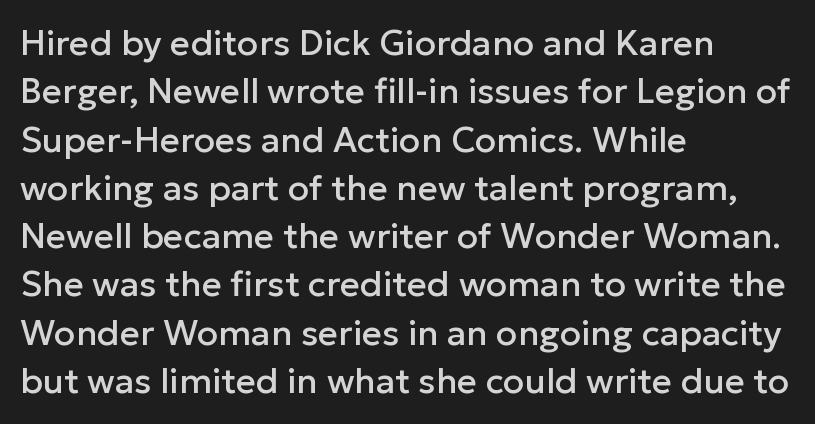
The image shows 35 px sans-serif type, upright; set left-aligned, normal line spacing (1.38x), normal letter spacing, not underlined; low stroke contrast and a medium x-height.
